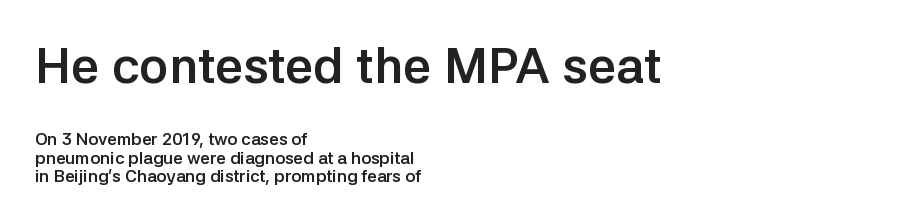
{"serif": "no", "italic": "no", "bold": "yes", "weight": "semibold", "width": "normal", "stroke_contrast": "low", "x_height": "medium", "monospaced": "no", "underline": "no", "align": "left", "line_spacing": "tight", "line_spacing_ratio": 1.07, "letter_spacing": "normal", "letter_spacing_em": 0.0, "larger_block": "first", "size_ratio": 2.94, "glyph_px": 50}
